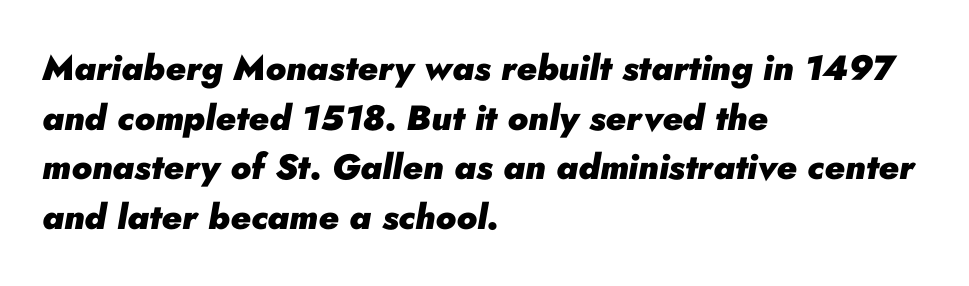
{"italic": "yes", "lean": "right", "slant_degrees": 10, "bold": "yes", "weight": "heavy", "width": "normal", "stroke_contrast": "low", "x_height": "small", "monospaced": "no", "underline": "no", "align": "left", "line_spacing": "normal", "line_spacing_ratio": 1.42, "letter_spacing": "normal", "letter_spacing_em": 0.0, "glyph_px": 35}
